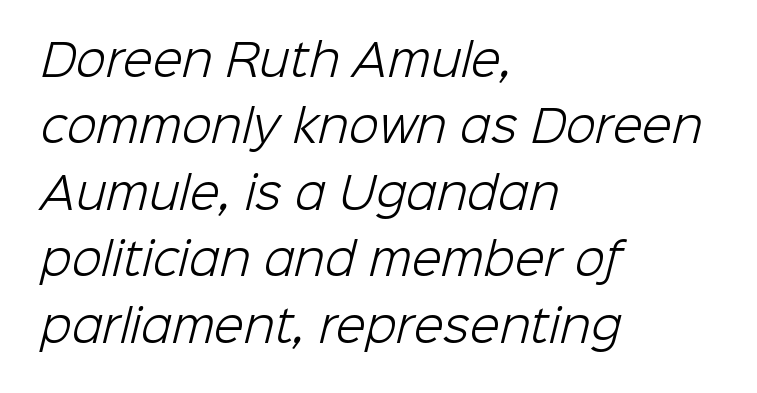
{"serif": "no", "bold": "no", "weight": "light", "width": "normal", "stroke_contrast": "low", "x_height": "medium", "monospaced": "no", "underline": "no", "align": "left", "line_spacing": "normal", "line_spacing_ratio": 1.51, "letter_spacing": "normal", "letter_spacing_em": 0.0, "glyph_px": 44}
